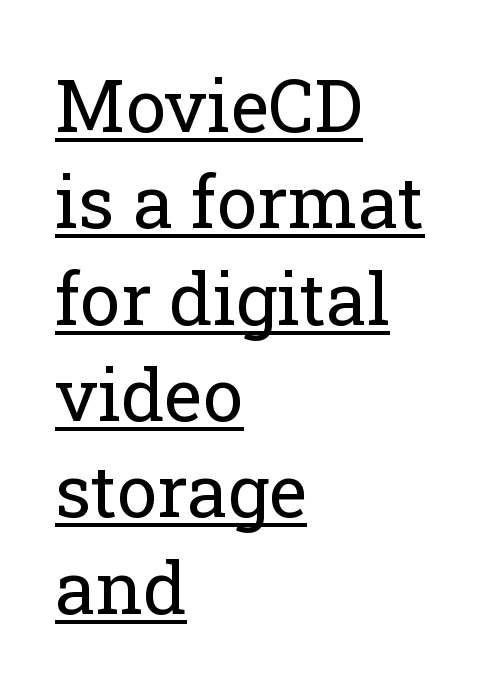
The image shows 73 px regular-weight serif type, upright; set left-aligned, normal line spacing (1.32x), normal letter spacing, underlined; low stroke contrast and a medium x-height.
